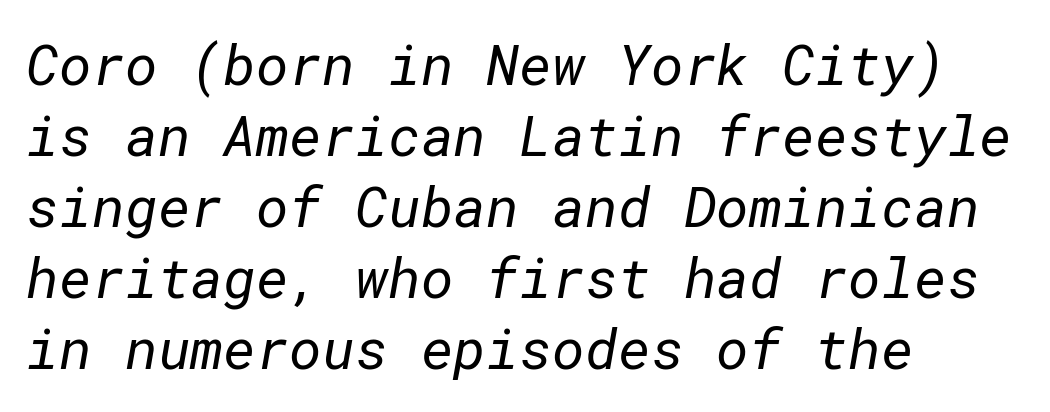
Horizontal bands of white between lines are of average thickness. The typesetting does not lean heavy: it is not bold. Horizontal alignment here is leftward, the default for most running prose. The specimen omits any rule beneath the text block's lines. The type is set solid horizontally, with unmodified tracking. Observe the absence of serifs on each vertical stroke in this sample.
